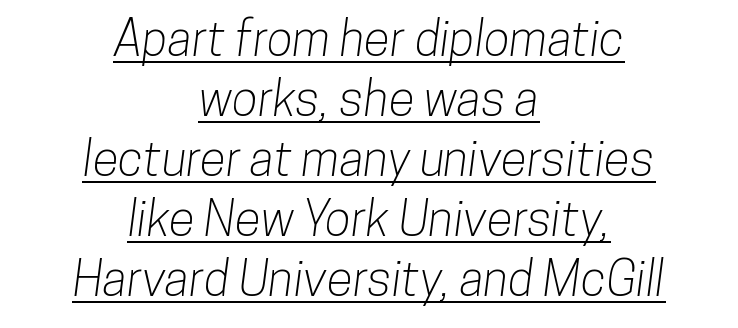
{"serif": "no", "width": "condensed", "stroke_contrast": "low", "x_height": "medium", "monospaced": "no", "underline": "yes", "align": "center", "line_spacing": "normal", "line_spacing_ratio": 1.25, "letter_spacing": "normal", "letter_spacing_em": 0.0, "glyph_px": 48}
